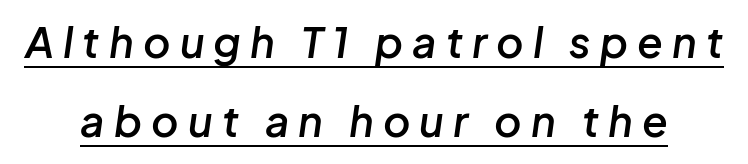
{"italic": "yes", "lean": "right", "slant_degrees": 8, "bold": "semi", "weight": "semibold", "width": "normal", "stroke_contrast": "low", "x_height": "medium", "monospaced": "no", "underline": "yes", "line_spacing_ratio": 1.87, "letter_spacing": "wide", "letter_spacing_em": 0.22, "glyph_px": 42}
